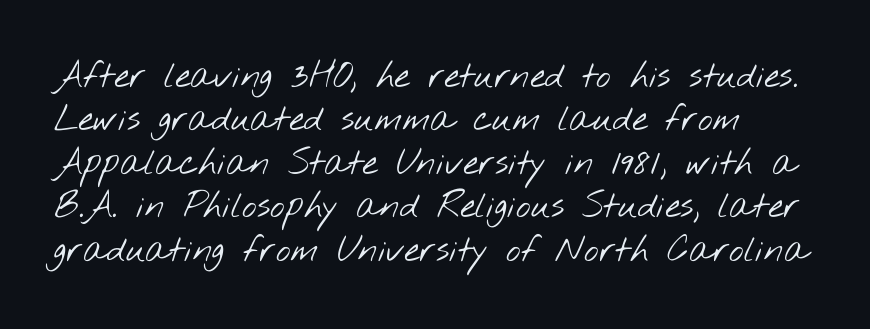
Lines of text with bare space underneath. The passage shown is not bold in any degree. The characters display no serif detailing; their extremities are plain. Each letter keeps its own natural width here, so spacing adapts to shape.
